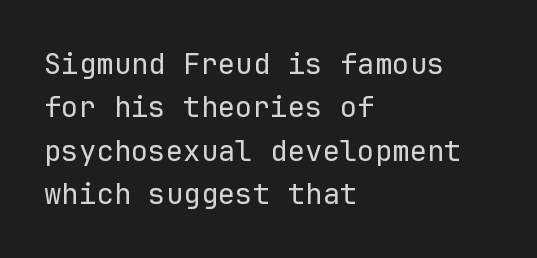
Q: Is the text bold? A: No.
Q: Is the text italic (slanted)? A: No, it is upright.
Q: Is the typeface a serif or a sans-serif typeface? A: Sans-serif.
Q: Is the text underlined? A: No.
Q: How is the paragraph aligned? A: Left-aligned.
Q: Is the spacing between letters normal or unusually wide? A: Normal.
Q: Is the spacing between lines tight, normal or loose? A: Normal.
Q: Width (condensed, normal, or wide)? A: Normal.
Q: Stroke contrast? A: Low.
Q: x-height? A: Medium.
Q: Monospaced? A: Yes.
